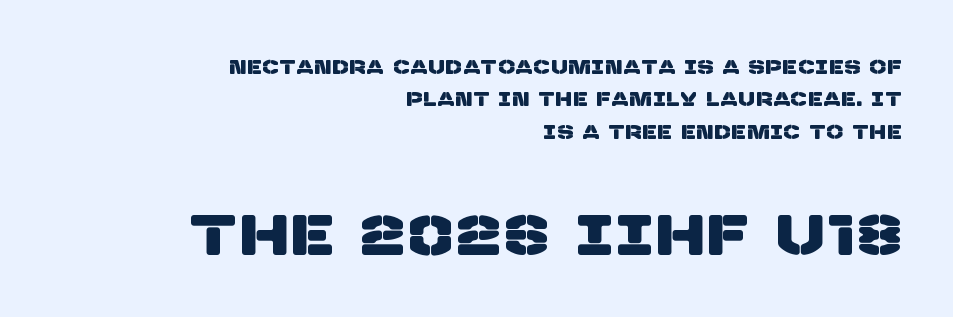
The image shows 56 px sans-serif type; set right-aligned, line spacing 1.71x, not underlined; the second (bottom) block is 2.95x larger; low stroke contrast and a large x-height.
